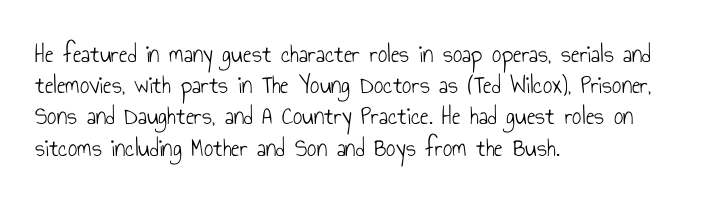
{"italic": "no", "bold": "no", "underline": "no", "align": "left", "line_spacing_ratio": 1.2, "letter_spacing": "normal", "letter_spacing_em": 0.0, "glyph_px": 26}
